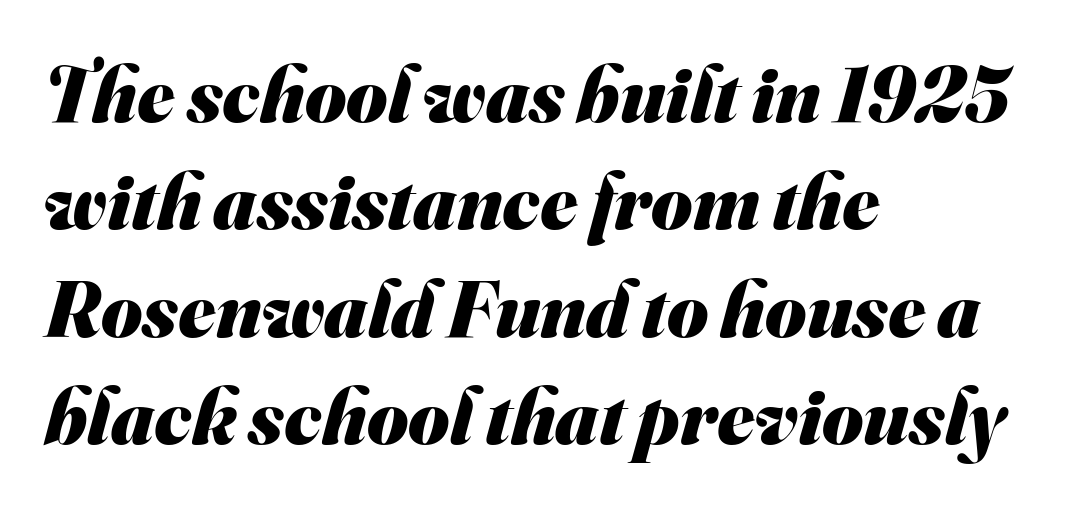
The face used here has the dense, thick strokes of a bold. A typesetter would call this leading conventional body-copy spacing. Just letters on the line, the space beneath them empty. Looks like regular typesetting: each glyph gets only the width it needs. Here the glyphs are tracked normally, forming tight word shapes. The ragged edge is on the right, which tells us the setting is flush left.
